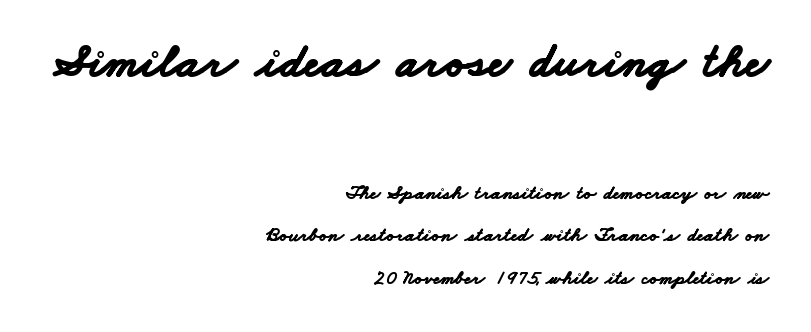
{"serif": "no", "bold": "yes", "weight": "bold", "width": "wide", "stroke_contrast": "low", "x_height": "small", "monospaced": "no", "underline": "no", "align": "right", "line_spacing": "loose", "line_spacing_ratio": 2.12, "letter_spacing": "normal", "letter_spacing_em": 0.0, "larger_block": "first", "size_ratio": 2.45, "glyph_px": 49}
